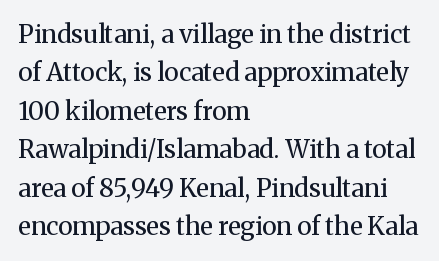
Q: Is the text bold? A: No.
Q: Is the text italic (slanted)? A: No, it is upright.
Q: Is the text underlined? A: No.
Q: How is the paragraph aligned? A: Left-aligned.
Q: Is the spacing between letters normal or unusually wide? A: Normal.
Q: Is the spacing between lines tight, normal or loose? A: Normal.
